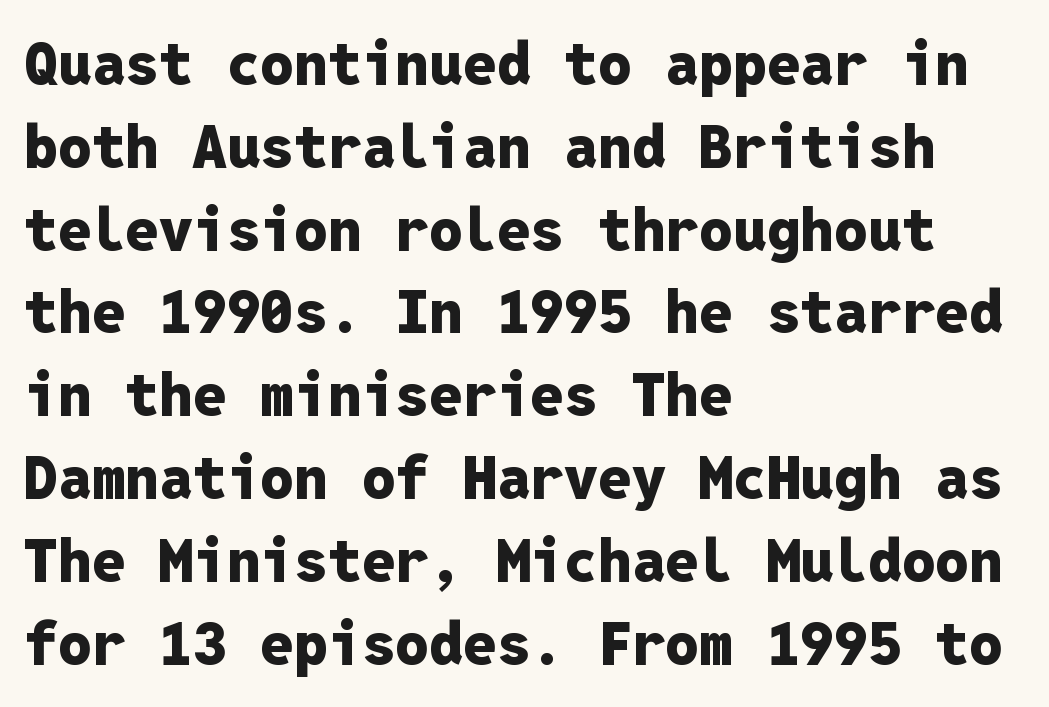
The letterforms sit shoulder to shoulder at normal distance. Italic: no, the glyphs are upright roman. No word sits above an underline. The glyphs in this specimen are sans serif. Is the type bold? Yes — the strokes are clearly thick and heavy.
